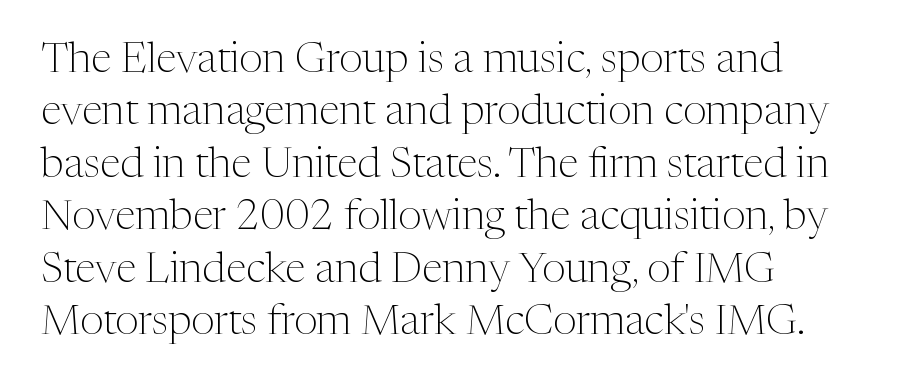
The image shows 42 px light serif type, upright; set left-aligned, normal line spacing (1.25x), normal letter spacing, not underlined; medium stroke contrast and a medium x-height.
